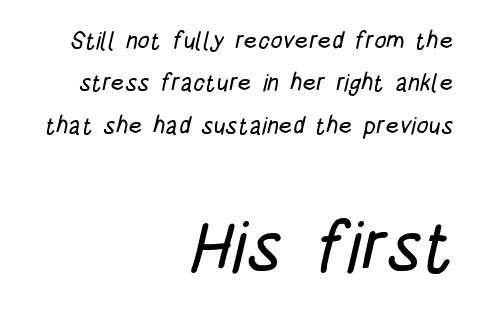
Bigger letters appear in the bottom chunk; the top chunk is reduced. The rendering uses natural spacing where letterforms have individual widths. This sample is right-justified, so line beginnings fall wherever the words allow. Words appear dense and cohesive because spacing is normal. This is sans-serif lettering, the kind often seen on screens and signage. Descenders hang freely into open space.
